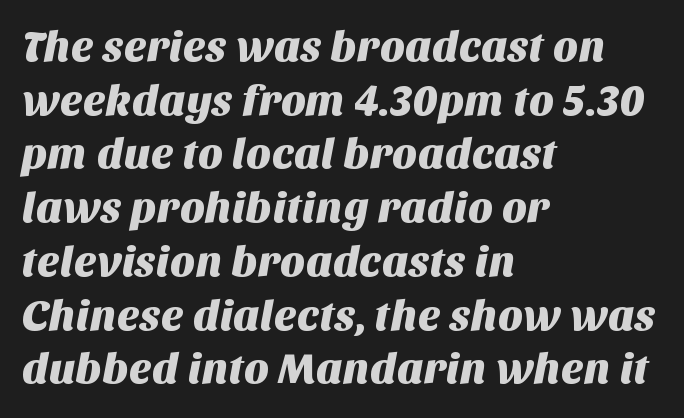
The image shows 43 px sans-serif type; set left-aligned, normal line spacing (1.25x), normal letter spacing, not underlined; medium stroke contrast and a large x-height.
